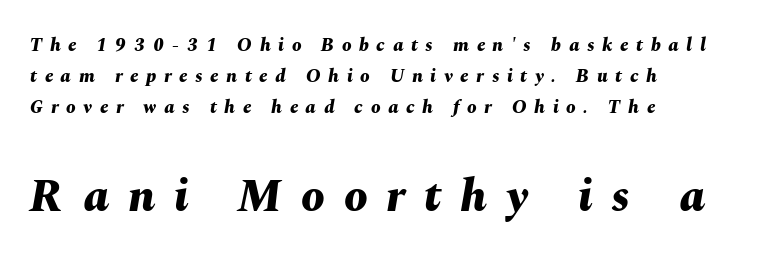
The image shows 47 px bold type, italic (leaning right); set left-aligned, normal line spacing (1.63x), unusually wide letter spacing (+0.4 em), not underlined; the second (bottom) block is 2.47x larger; medium stroke contrast and a medium x-height.
